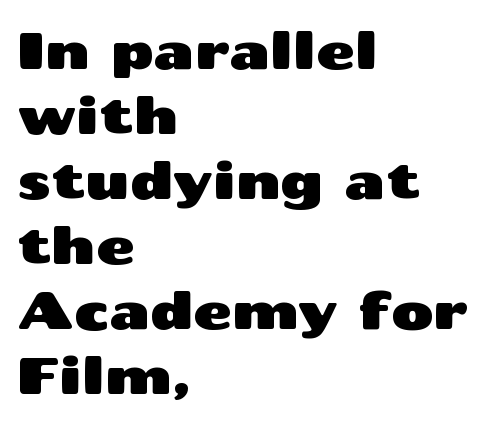
Q: Is the text italic (slanted)? A: No, it is upright.
Q: Is the typeface a serif or a sans-serif typeface? A: Sans-serif.
Q: Is the text underlined? A: No.
Q: How is the paragraph aligned? A: Left-aligned.
Q: Is the spacing between letters normal or unusually wide? A: Normal.
Q: Is the spacing between lines tight, normal or loose? A: Normal.
Q: Width (condensed, normal, or wide)? A: Wide.
Q: Stroke contrast? A: Medium.
Q: x-height? A: Medium.
Q: Monospaced? A: No.
